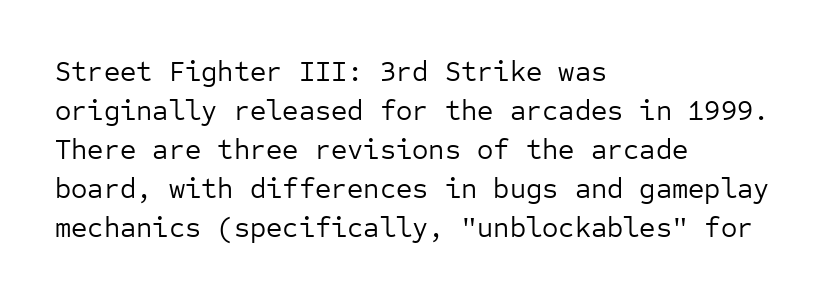
The image shows 28 px regular-weight sans-serif type, upright, monospaced; set left-aligned, normal line spacing (1.39x), normal letter spacing, not underlined; low stroke contrast and a medium x-height.
